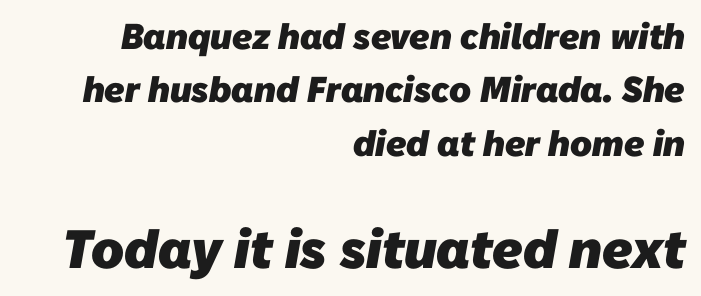
{"serif": "no", "bold": "yes", "weight": "heavy", "width": "normal", "stroke_contrast": "low", "x_height": "medium", "monospaced": "no", "underline": "no", "align": "right", "line_spacing": "normal", "line_spacing_ratio": 1.48, "letter_spacing": "normal", "letter_spacing_em": 0.0, "larger_block": "second", "size_ratio": 1.5, "glyph_px": 54}
